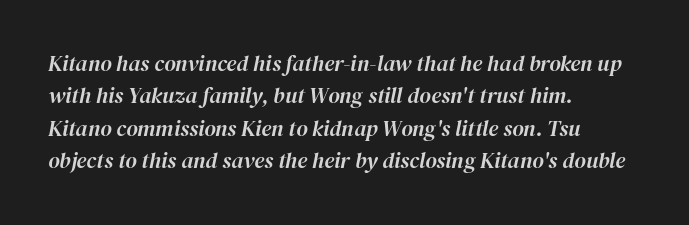
Visually the block forms a straight wall on the left and a jagged coastline on the right. There's an unmistakable incline to the writing here. The letterforms sit shoulder to shoulder at normal distance. The rendering uses a moderate line-height, typical for paragraphs. Nobody drew a line under any word here.
